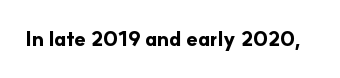
{"italic": "no", "bold": "yes", "underline": "no", "letter_spacing": "normal", "letter_spacing_em": 0.0, "glyph_px": 20}
